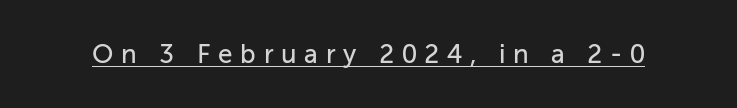
Caption: lettering with a line underneath. The lettering holds an erect, upright posture throughout. Tracking value appears strongly positive — letters spread wide.
